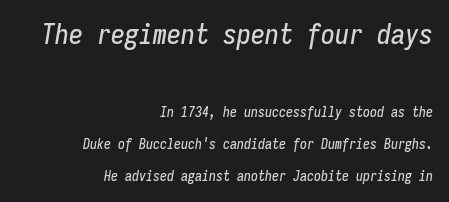
Quick note: italic. This sample has the even, mechanical cadence of fixed-width lettering. The tracking reads as untouched default to a designer's eye. The designer gave the opening block more size than the closing block.
